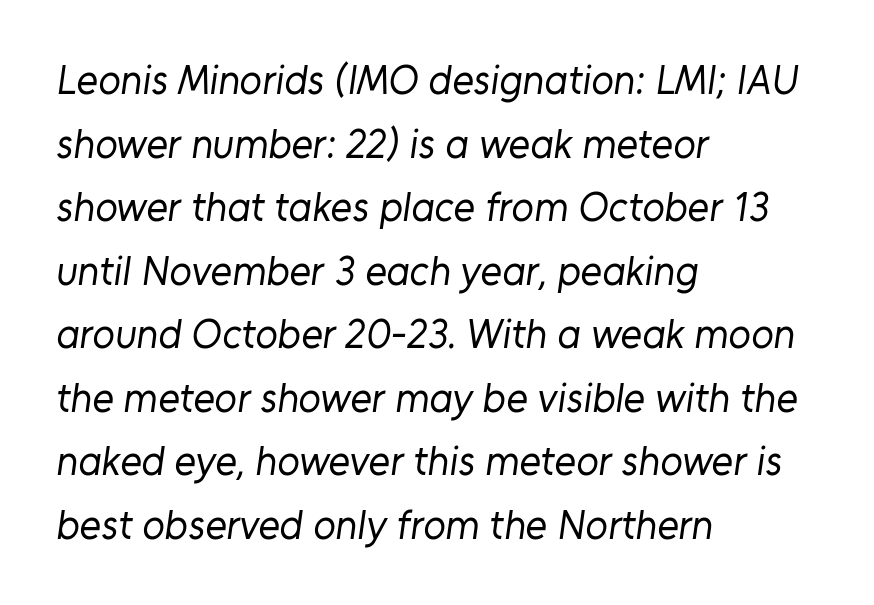
The image shows 41 px regular-weight sans-serif type; set left-aligned, normal line spacing (1.55x), normal letter spacing, not underlined; low stroke contrast and a medium x-height.
